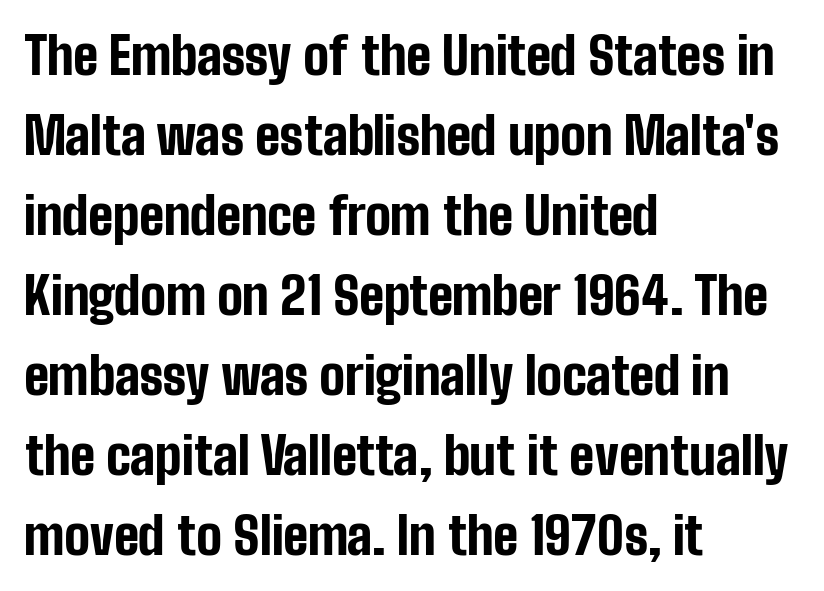
{"serif": "no", "italic": "no", "bold": "yes", "weight": "bold", "width": "condensed", "stroke_contrast": "low", "x_height": "medium", "monospaced": "no", "underline": "no", "align": "left", "line_spacing": "normal", "line_spacing_ratio": 1.57, "letter_spacing": "normal", "letter_spacing_em": 0.0, "glyph_px": 51}
